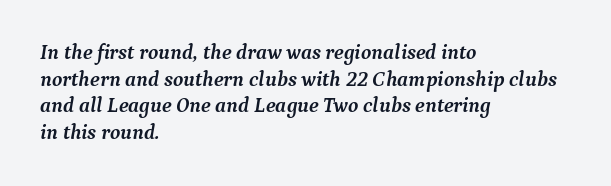
Q: Is the text bold? A: Yes.
Q: Is the text italic (slanted)? A: Yes, it leans right by about 9 degrees.
Q: Is the text underlined? A: No.
Q: How is the paragraph aligned? A: Left-aligned.
Q: Is the spacing between letters normal or unusually wide? A: Normal.
Q: Is the spacing between lines tight, normal or loose? A: Normal.
